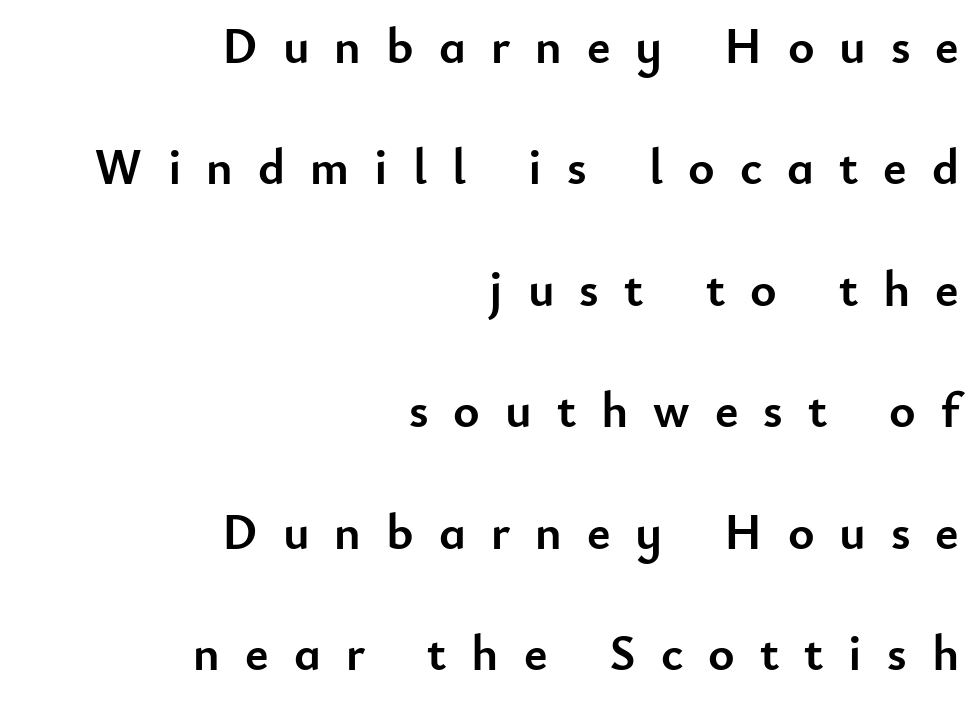
The image shows 50 px semibold sans-serif type, upright; set right-aligned, loose line spacing (2.43x), unusually wide letter spacing (+0.5 em), not underlined; low stroke contrast and a small x-height.
